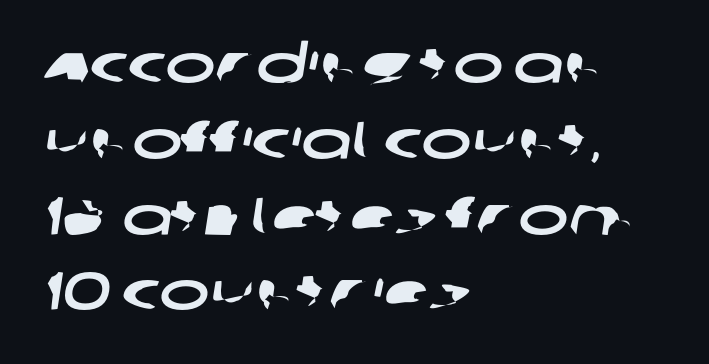
A classic flush-left, rag-right setting is used for this passage. Line spacing here is normal. Here the designer chose a conventional face with non-uniform glyph widths. The words here are not underlined.
